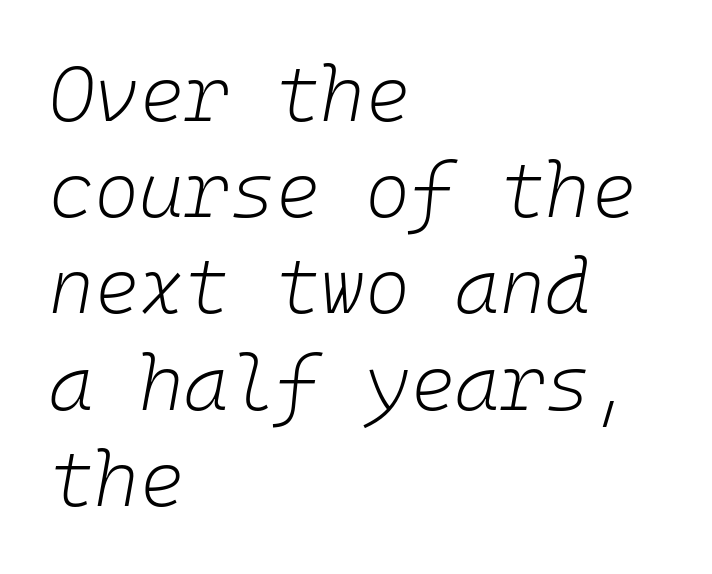
The image shows 77 px light type, italic (leaning right), monospaced; set left-aligned, normal line spacing (1.25x), normal letter spacing, not underlined; low stroke contrast and a medium x-height.
